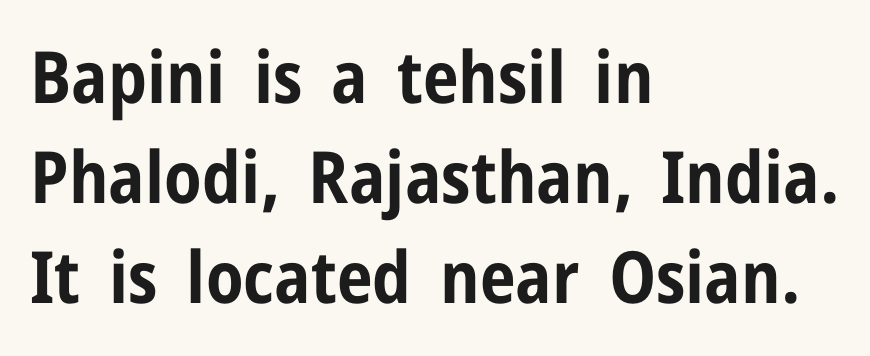
The image shows 72 px bold, condensed sans-serif type, upright; set left-aligned, normal line spacing (1.39x), normal letter spacing, not underlined; low stroke contrast and a medium x-height.
